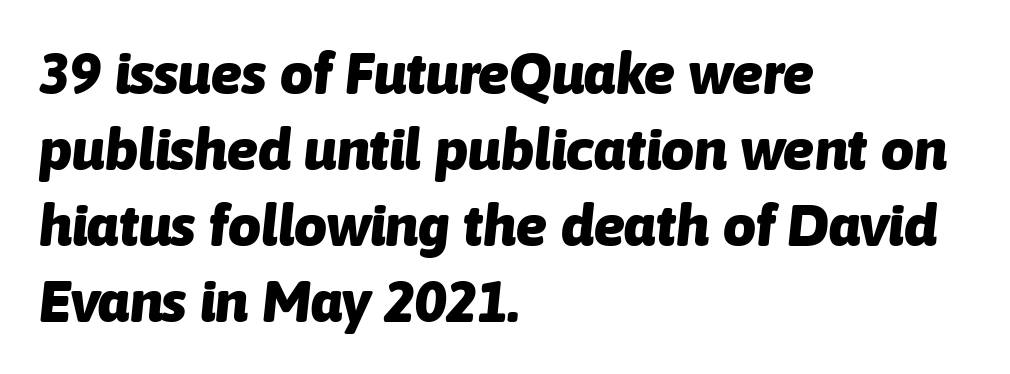
Q: Is the text bold? A: Yes.
Q: Is the text italic (slanted)? A: Yes, it leans right by about 6 degrees.
Q: Is the text underlined? A: No.
Q: How is the paragraph aligned? A: Left-aligned.
Q: Is the spacing between letters normal or unusually wide? A: Normal.
Q: Is the spacing between lines tight, normal or loose? A: Normal.
Q: Width (condensed, normal, or wide)? A: Normal.
Q: Stroke contrast? A: Low.
Q: x-height? A: Medium.
Q: Monospaced? A: No.
